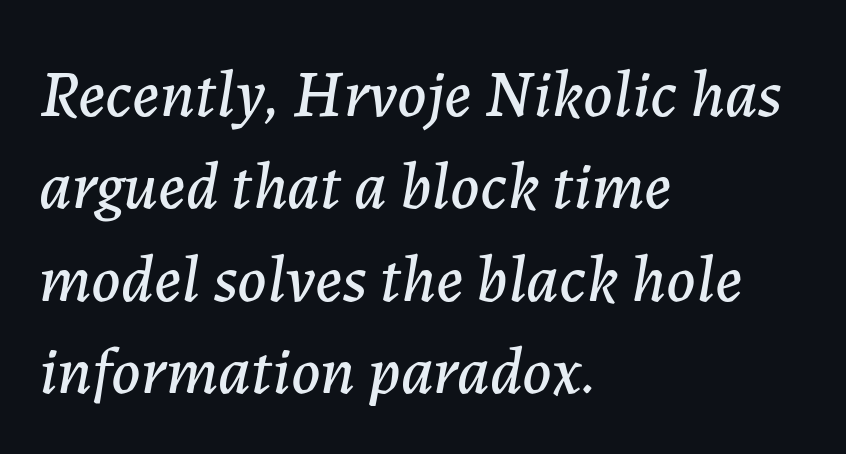
{"italic": "yes", "lean": "right", "slant_degrees": 7, "width": "normal", "stroke_contrast": "low", "x_height": "medium", "monospaced": "no", "underline": "no", "align": "left", "line_spacing": "normal", "line_spacing_ratio": 1.38, "letter_spacing": "normal", "letter_spacing_em": 0.0, "glyph_px": 67}
